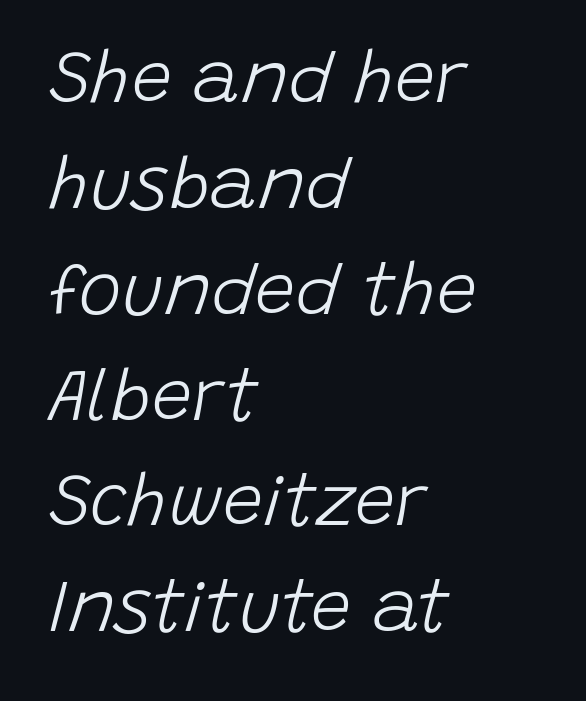
The image shows 72 px light type, italic (leaning right); set left-aligned, normal line spacing (1.47x), normal letter spacing, not underlined; low stroke contrast and a large x-height.
